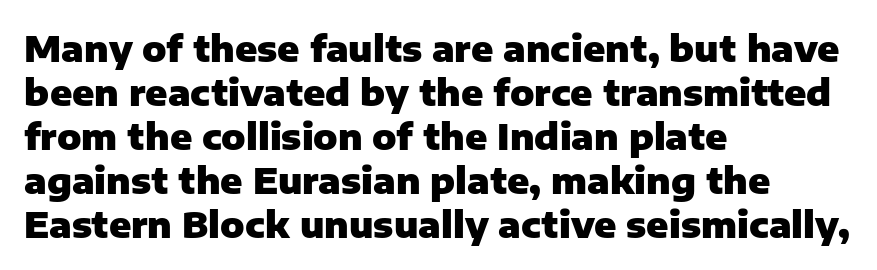
The image shows 36 px heavy sans-serif type, upright; set left-aligned, line spacing 1.22x, normal letter spacing, not underlined; low stroke contrast and a medium x-height.
